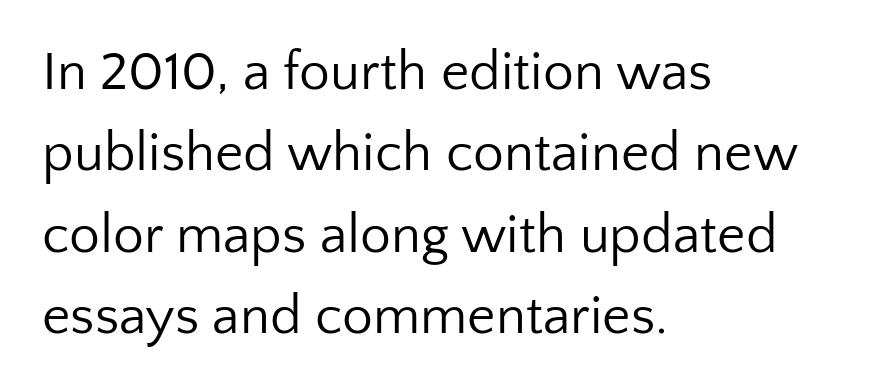
Each letter keeps its own natural width here, so spacing adapts to shape. What's the leading like? Ordinary, nothing unusual. You could call the tracking neutral — neither tight nor loose. This sample is left-justified, so line endings fall wherever the words run out.
